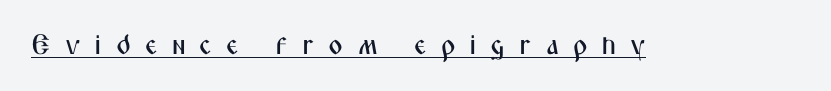
In terms of letterform style, serifs are entirely absent. The axis of the letterforms is exactly vertical. Words appear elongated and porous because spacing is wide. A baseline rule has been typeset under these characters. This sample has the flowing, uneven cadence of proportional lettering.
